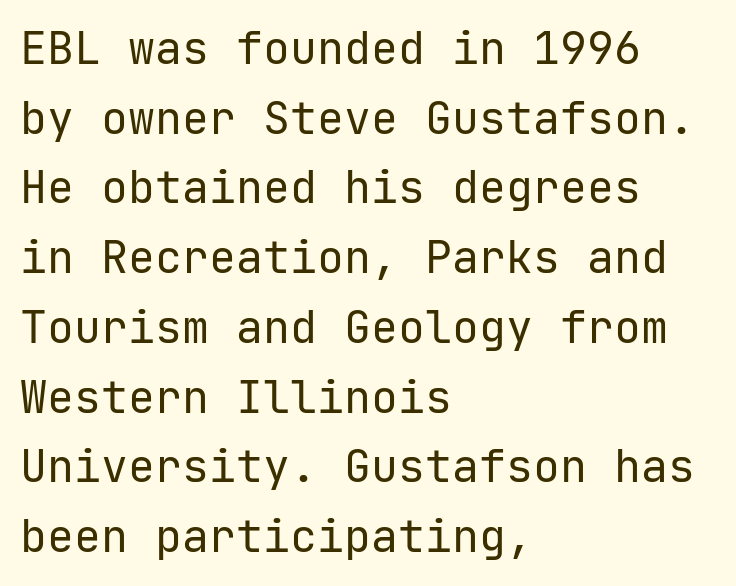
The paragraph has a hard left edge and a soft right edge. The specimen reads as upright at a glance. No feet cap the strokes, marking this as sans-serif type. The area under the type is left untouched. This sample has the even, mechanical cadence of fixed-width lettering. A typesetter would call this zero additional tracking.
